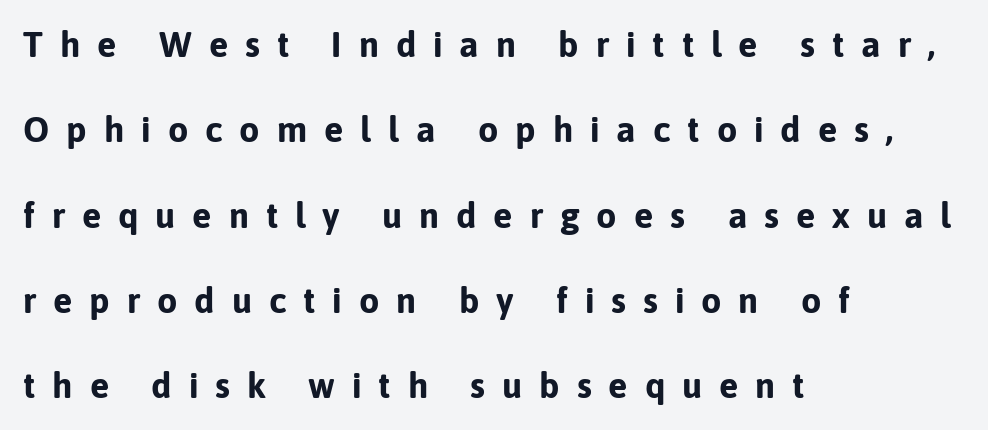
{"serif": "no", "italic": "no", "bold": "yes", "weight": "bold", "width": "normal", "stroke_contrast": "low", "x_height": "medium", "monospaced": "no", "underline": "no", "align": "left", "line_spacing": "loose", "line_spacing_ratio": 2.37, "letter_spacing": "wide", "letter_spacing_em": 0.47, "glyph_px": 36}
